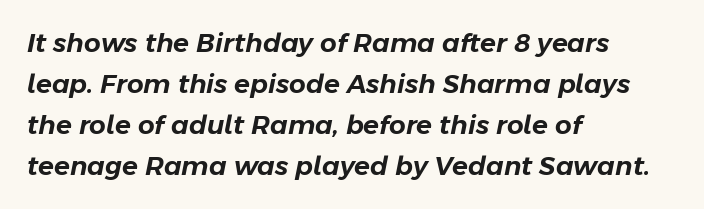
Q: Is the text italic (slanted)? A: Yes, it leans right by about 11 degrees.
Q: Is the text underlined? A: No.
Q: How is the paragraph aligned? A: Left-aligned.
Q: Is the spacing between letters normal or unusually wide? A: Normal.
Q: Is the spacing between lines tight, normal or loose? A: Normal.
